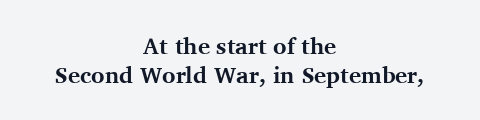
The image shows 23 px bold type, upright; set centered, normal line spacing (1.25x), normal letter spacing, not underlined.
